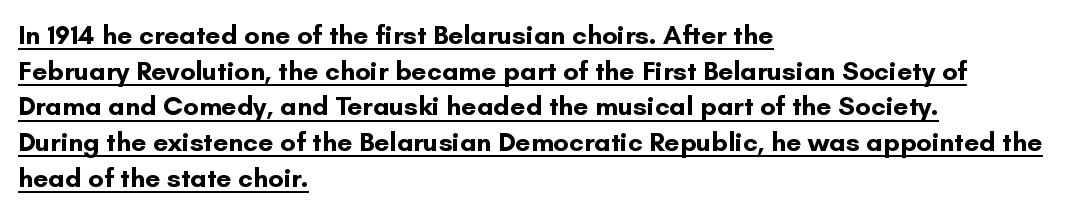
Q: Is the text bold? A: Yes.
Q: Is the text italic (slanted)? A: No, it is upright.
Q: Is the text underlined? A: Yes.
Q: How is the paragraph aligned? A: Left-aligned.
Q: Is the spacing between letters normal or unusually wide? A: Normal.
Q: Is the spacing between lines tight, normal or loose? A: Normal.
